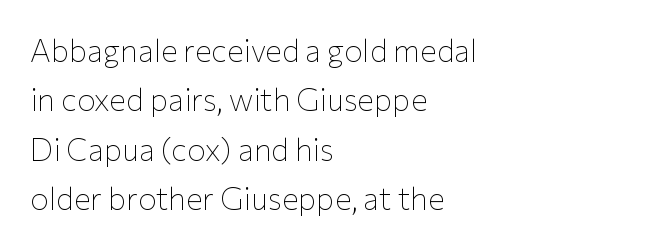
Q: Is the text bold? A: No.
Q: Is the text italic (slanted)? A: No, it is upright.
Q: Is the typeface a serif or a sans-serif typeface? A: Sans-serif.
Q: Is the text underlined? A: No.
Q: How is the paragraph aligned? A: Left-aligned.
Q: Is the spacing between letters normal or unusually wide? A: Normal.
Q: Is the spacing between lines tight, normal or loose? A: Normal.
Q: Width (condensed, normal, or wide)? A: Normal.
Q: Stroke contrast? A: Low.
Q: x-height? A: Medium.
Q: Monospaced? A: No.
